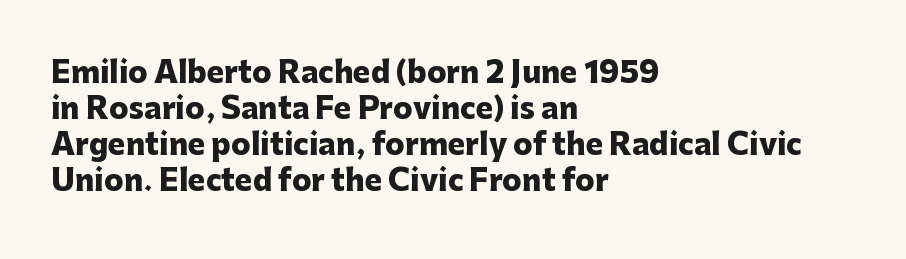
{"serif": "no", "italic": "no", "bold": "yes", "weight": "heavy", "width": "normal", "stroke_contrast": "low", "x_height": "medium", "monospaced": "no", "underline": "no", "align": "left", "line_spacing_ratio": 1.24, "letter_spacing": "normal", "letter_spacing_em": 0.0, "glyph_px": 29}
